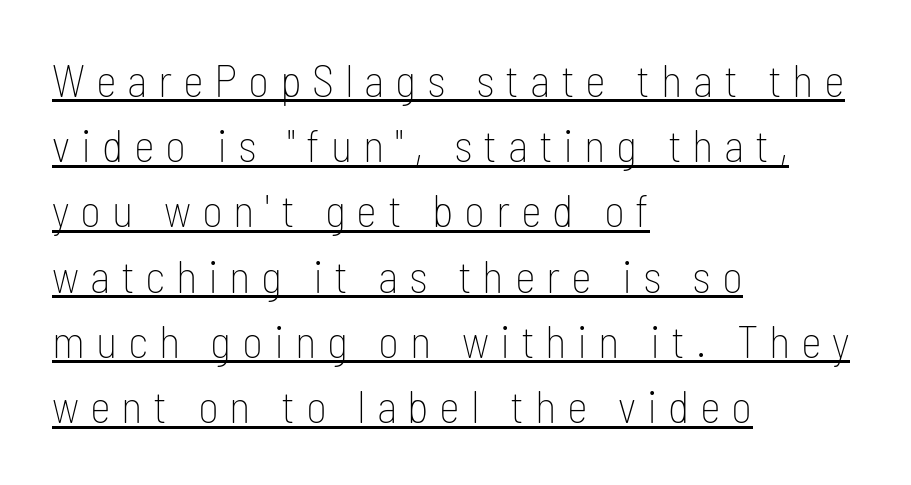
The image shows 45 px thin, condensed sans-serif type, upright; set left-aligned, normal line spacing (1.45x), unusually wide letter spacing (+0.24 em), underlined; low stroke contrast and a medium x-height.
